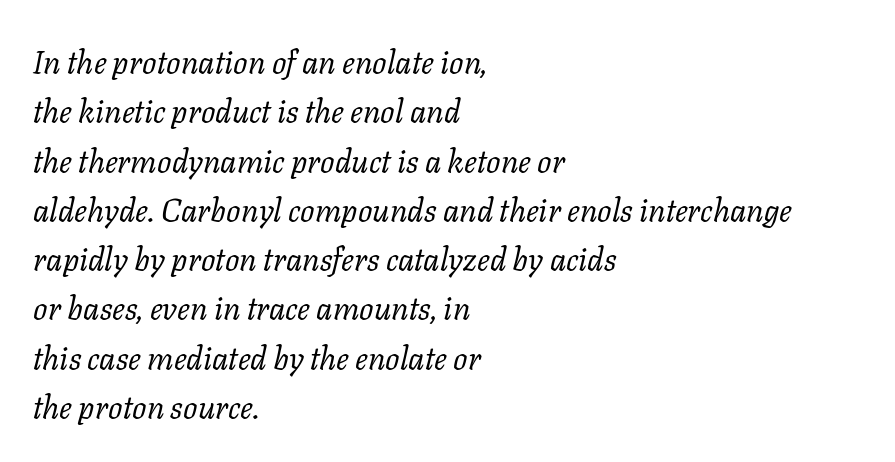
Q: Is the text bold? A: No.
Q: Is the text italic (slanted)? A: Yes, it leans right by about 11 degrees.
Q: Is the typeface a serif or a sans-serif typeface? A: Serif.
Q: Is the text underlined? A: No.
Q: How is the paragraph aligned? A: Left-aligned.
Q: Is the spacing between letters normal or unusually wide? A: Normal.
Q: Is the spacing between lines tight, normal or loose? A: Normal.
Q: Width (condensed, normal, or wide)? A: Normal.
Q: Stroke contrast? A: Low.
Q: x-height? A: Medium.
Q: Monospaced? A: No.
